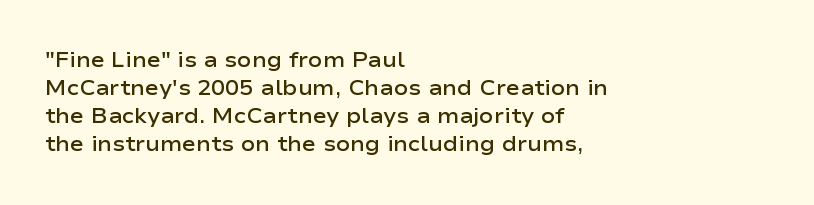
Q: Is the text bold? A: Semi-bold.
Q: Is the text italic (slanted)? A: No, it is upright.
Q: Is the text underlined? A: No.
Q: How is the paragraph aligned? A: Left-aligned.
Q: Is the spacing between letters normal or unusually wide? A: Normal.
Q: Is the spacing between lines tight, normal or loose? A: Normal.
